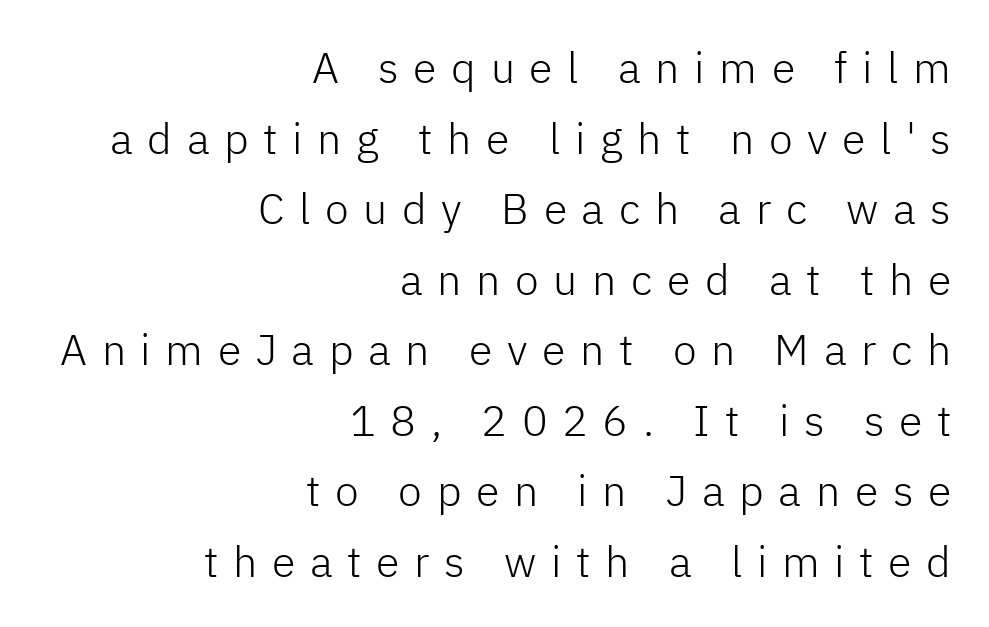
The image shows 43 px light sans-serif type, upright; set right-aligned, normal line spacing (1.64x), unusually wide letter spacing (+0.34 em), not underlined; low stroke contrast and a medium x-height.
